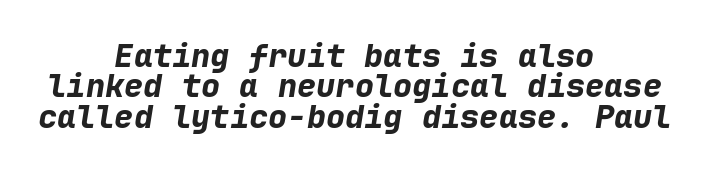
Q: Is the text bold? A: Yes.
Q: Is the text italic (slanted)? A: Yes, it leans right by about 9 degrees.
Q: Is the text underlined? A: No.
Q: How is the paragraph aligned? A: Centered.
Q: Is the spacing between letters normal or unusually wide? A: Normal.
Q: Is the spacing between lines tight, normal or loose? A: Tight.
Q: Width (condensed, normal, or wide)? A: Normal.
Q: Stroke contrast? A: Low.
Q: x-height? A: Medium.
Q: Monospaced? A: Yes.
